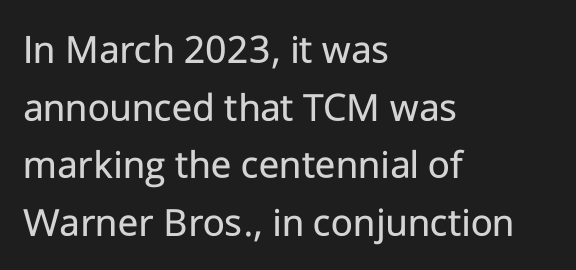
The image shows 42 px regular-weight sans-serif type, upright; set left-aligned, normal line spacing (1.37x), normal letter spacing, not underlined; low stroke contrast and a medium x-height.
